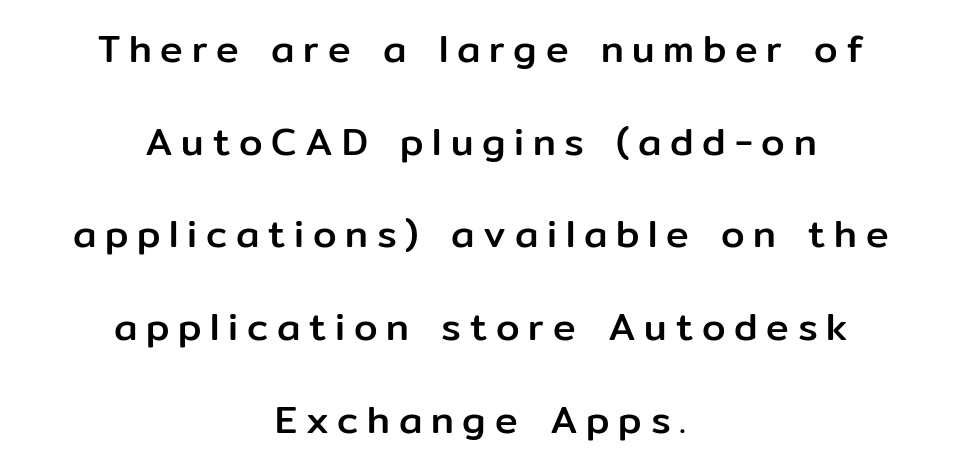
The image shows 38 px sans-serif type, upright; set centered, loose line spacing (2.44x), unusually wide letter spacing (+0.23 em), not underlined; low stroke contrast and a medium x-height.
